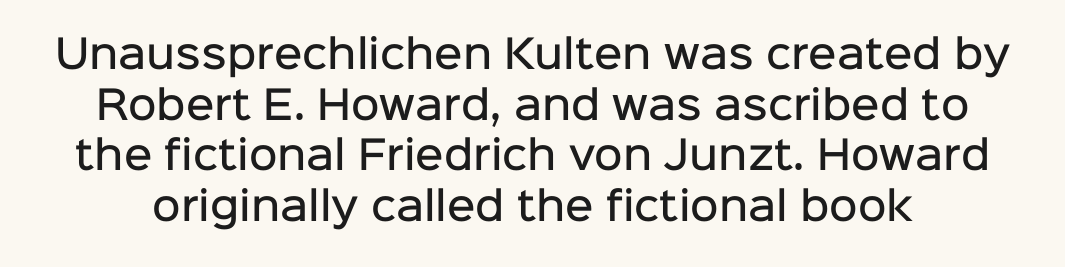
The image shows 39 px semibold sans-serif type, upright; set normal line spacing (1.3x), normal letter spacing, not underlined; low stroke contrast and a medium x-height.
